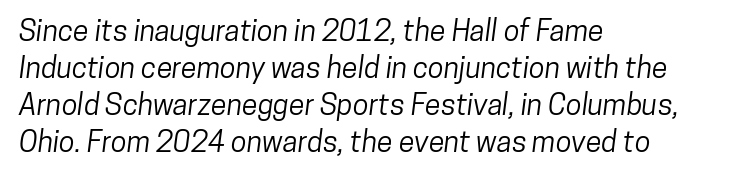
Line starts are locked; line ends wander. Character widths vary here, with narrow letters taking less room than wide ones. Inter-character spacing is left at the font's built-in metrics. Each row of text sits above clean, open space. Does the type have serifs? No, each stem ends abruptly. Horizontal bands of white between lines are of average thickness.
